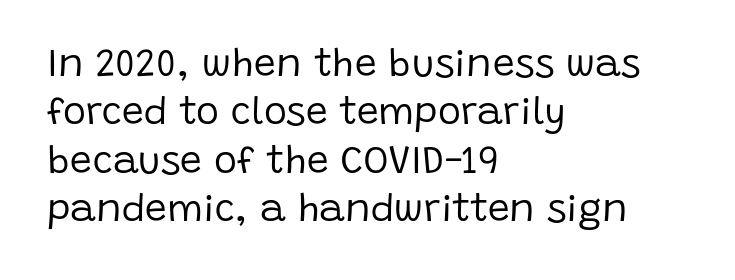
{"serif": "no", "italic": "no", "bold": "no", "weight": "regular", "width": "normal", "stroke_contrast": "low", "x_height": "large", "monospaced": "no", "underline": "no", "align": "left", "line_spacing_ratio": 1.24, "letter_spacing": "normal", "letter_spacing_em": 0.0, "glyph_px": 39}
